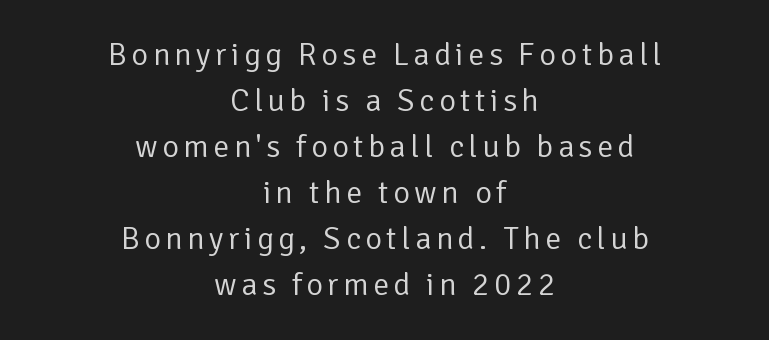
The image shows 32 px regular-weight sans-serif type, upright; set centered, normal line spacing (1.44x), not underlined; low stroke contrast and a medium x-height.
